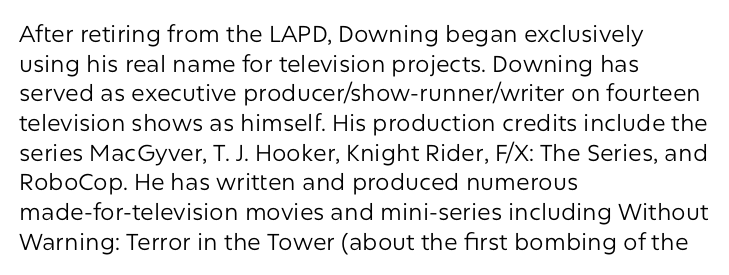
The lines sit at an ordinary, default distance from one another. The rag falls on the right side of this text block. The characters are drawn with everyday or finer stroke widths. Descender tails drop into unmarked territory.
